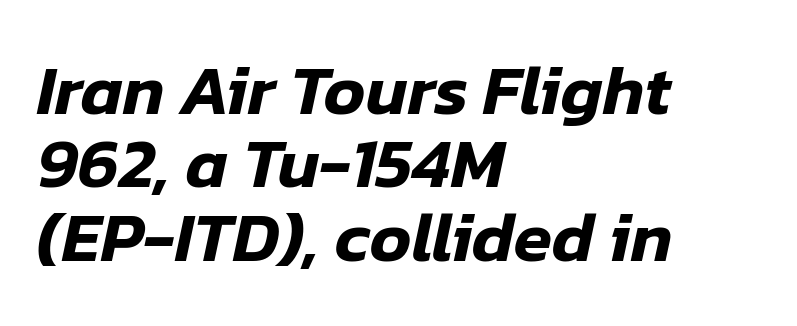
The image shows 70 px text type, italic (leaning right); set left-aligned, tight line spacing (1.05x), normal letter spacing, not underlined; low stroke contrast and a medium x-height.
